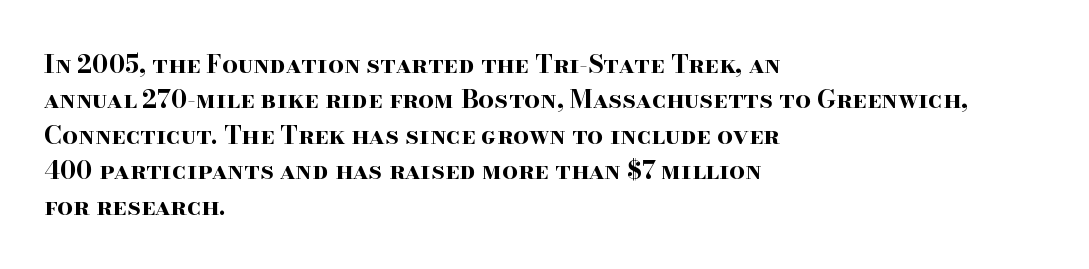
The image shows 25 px bold type, upright; set left-aligned, normal line spacing (1.42x), normal letter spacing, not underlined.
